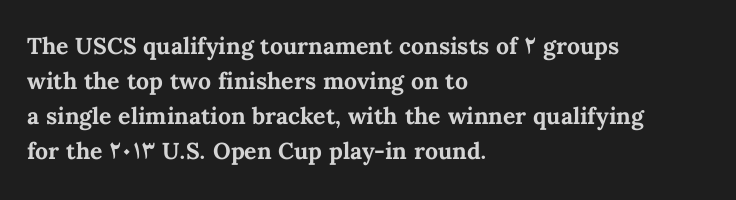
Q: Is the text bold? A: Yes.
Q: Is the text italic (slanted)? A: No, it is upright.
Q: Is the text underlined? A: No.
Q: How is the paragraph aligned? A: Left-aligned.
Q: Is the spacing between letters normal or unusually wide? A: Normal.
Q: Is the spacing between lines tight, normal or loose? A: Normal.
